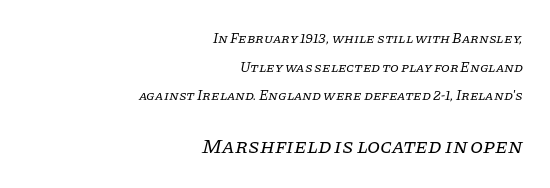
Q: Is the text bold? A: No.
Q: Is the text italic (slanted)? A: Yes, it leans right by about 11 degrees.
Q: Is the text underlined? A: No.
Q: How is the paragraph aligned? A: Right-aligned.
Q: Is the spacing between letters normal or unusually wide? A: Normal.
Q: Is the spacing between lines tight, normal or loose? A: Loose.
Q: Which block of text is set in a larger size, the first (top) or the second (bottom)? A: The second (bottom) one.
